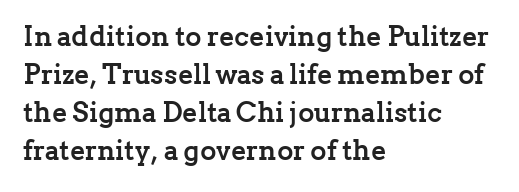
Honestly, the row spacing looks completely unremarkable. Check the space under the baseline: it is left empty. The designer went with a serif here, giving each stem small feet. Heft: maximum for text — a bold. The compositor pushed each line to the left boundary. Is this a fixed-width face? No — the glyphs have proportional, varying widths.
